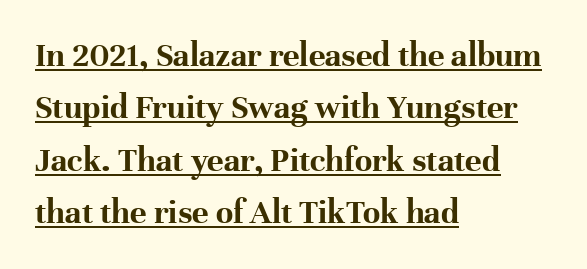
Q: Is the text bold? A: Yes.
Q: Is the text italic (slanted)? A: No, it is upright.
Q: Is the typeface a serif or a sans-serif typeface? A: Serif.
Q: Is the text underlined? A: Yes.
Q: How is the paragraph aligned? A: Left-aligned.
Q: Is the spacing between letters normal or unusually wide? A: Normal.
Q: Is the spacing between lines tight, normal or loose? A: Normal.
Q: Width (condensed, normal, or wide)? A: Normal.
Q: Stroke contrast? A: High.
Q: x-height? A: Medium.
Q: Monospaced? A: No.
